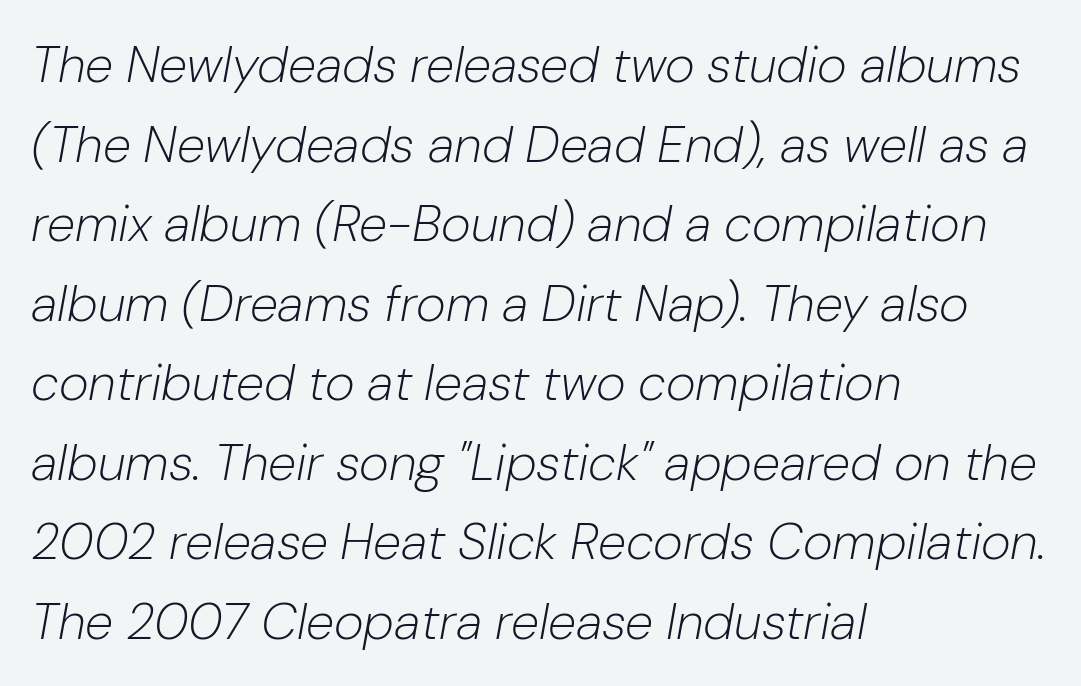
The image shows 51 px light type, italic (leaning right); set left-aligned, normal line spacing (1.56x), normal letter spacing, not underlined; low stroke contrast and a medium x-height.
